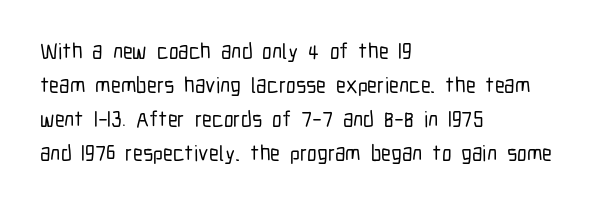
Inter-character spacing is left at the font's built-in metrics. A bare baseline throughout the passage. The typography opts for an upright posture over an oblique one. Casual observation: everything's shoved over to the left.
